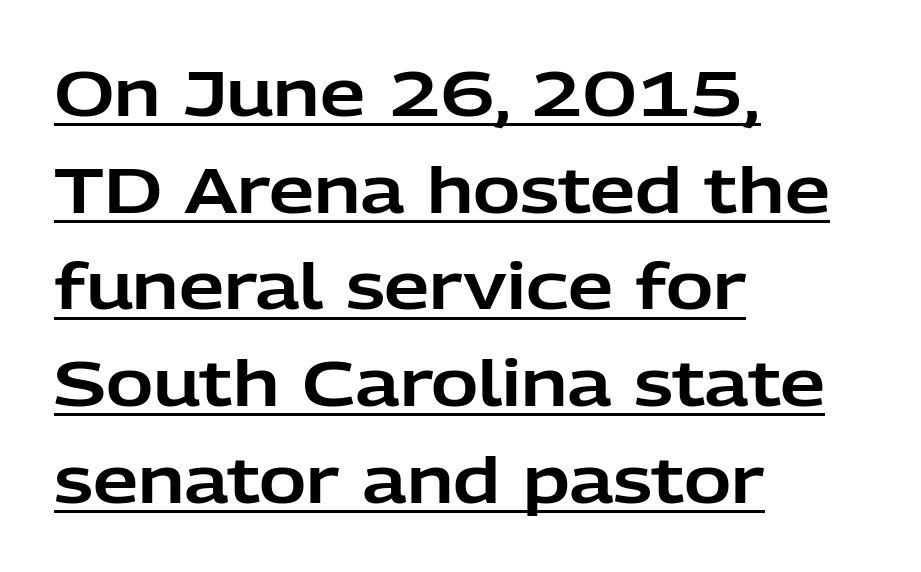
The image shows 64 px sans-serif type, upright; set left-aligned, normal line spacing (1.51x), normal letter spacing, underlined; low stroke contrast and a medium x-height.
